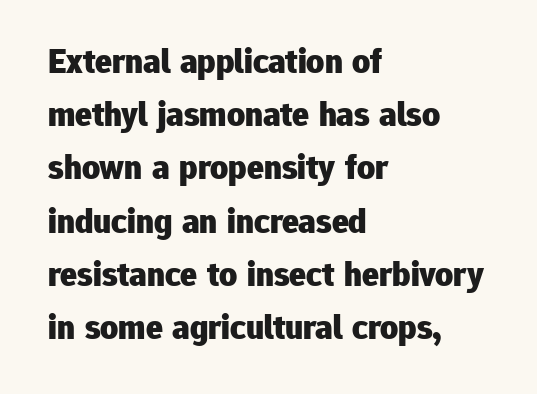
The image shows 35 px heavy sans-serif type, upright; set left-aligned, normal line spacing (1.52x), normal letter spacing, not underlined; low stroke contrast and a medium x-height.
